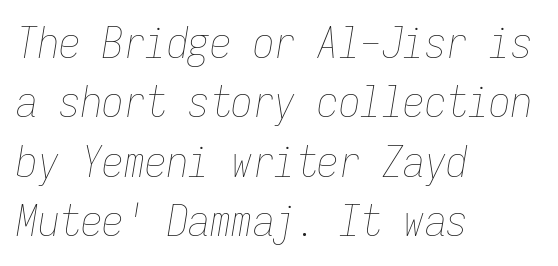
{"italic": "yes", "lean": "right", "slant_degrees": 9, "bold": "no", "weight": "thin", "width": "condensed", "stroke_contrast": "low", "x_height": "medium", "monospaced": "yes", "underline": "no", "align": "left", "line_spacing": "normal", "line_spacing_ratio": 1.38, "letter_spacing": "normal", "letter_spacing_em": 0.0, "glyph_px": 43}
